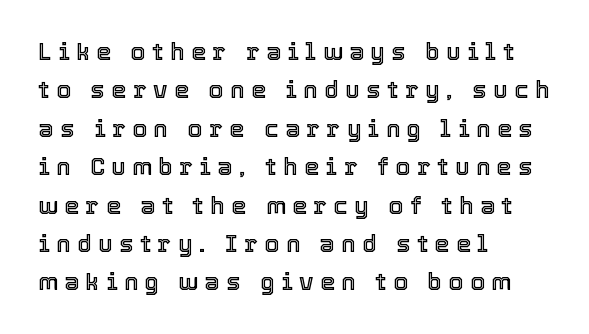
Q: Is the text italic (slanted)? A: No, it is upright.
Q: Is the text underlined? A: No.
Q: How is the paragraph aligned? A: Left-aligned.
Q: Is the spacing between letters normal or unusually wide? A: Unusually wide.
Q: Is the spacing between lines tight, normal or loose? A: Normal.
